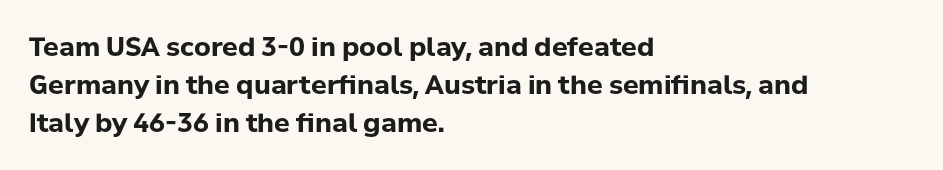
Horizontal alignment here is leftward, the default for most running prose. Nothing unusual about the tracking: characters are spaced as the font intends. Students, observe: this is what conventionally led text looks like. Does the lettering tilt? It doesn't — this is upright.
